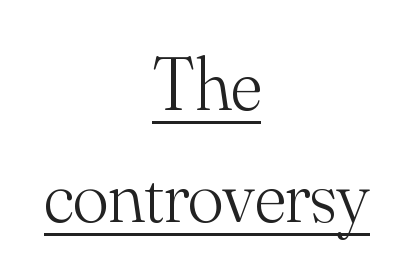
Q: Is the text bold? A: No.
Q: Is the text italic (slanted)? A: No, it is upright.
Q: Is the typeface a serif or a sans-serif typeface? A: Serif.
Q: Is the text underlined? A: Yes.
Q: How is the paragraph aligned? A: Centered.
Q: Is the spacing between letters normal or unusually wide? A: Normal.
Q: Is the spacing between lines tight, normal or loose? A: Normal.
Q: Width (condensed, normal, or wide)? A: Normal.
Q: Stroke contrast? A: Medium.
Q: x-height? A: Small.
Q: Monospaced? A: No.
